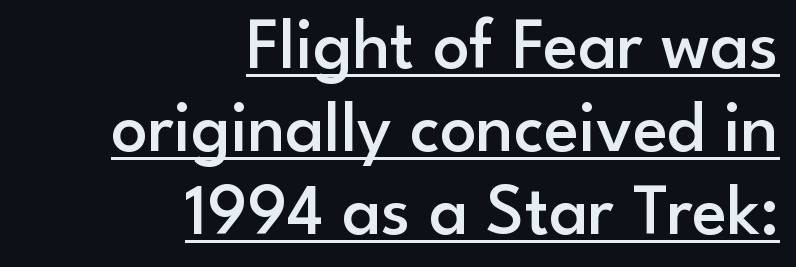
Q: Is the text bold? A: Semi-bold.
Q: Is the text italic (slanted)? A: No, it is upright.
Q: Is the typeface a serif or a sans-serif typeface? A: Sans-serif.
Q: Is the text underlined? A: Yes.
Q: How is the paragraph aligned? A: Right-aligned.
Q: Is the spacing between letters normal or unusually wide? A: Normal.
Q: Is the spacing between lines tight, normal or loose? A: Tight.
Q: Width (condensed, normal, or wide)? A: Normal.
Q: Stroke contrast? A: Low.
Q: x-height? A: Small.
Q: Monospaced? A: No.
